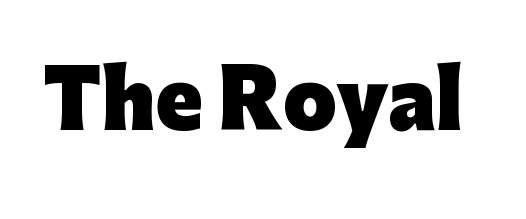
The image shows 77 px heavy sans-serif type, upright; set normal letter spacing, not underlined; low stroke contrast and a medium x-height.
